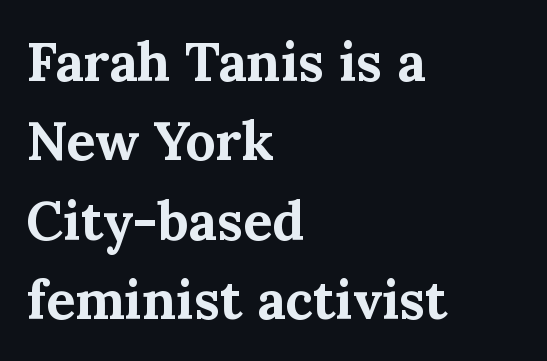
Note the varied advance widths — an 'i' is clearly narrower than an 'm'. Characters remain perfectly vertical along every line. Bare-footed words on every line. Vertical spacing — default. Heft: maximum for text — a bold. This is serif lettering, the kind often seen in printed books.
